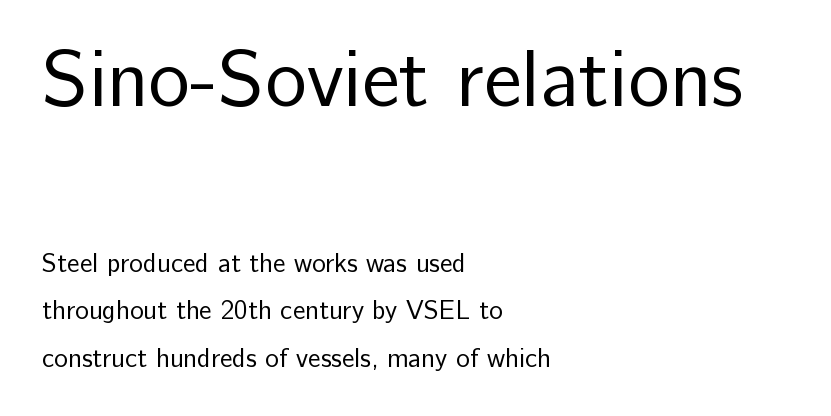
{"serif": "no", "italic": "no", "bold": "no", "weight": "regular", "width": "normal", "stroke_contrast": "low", "x_height": "medium", "monospaced": "no", "underline": "no", "align": "left", "line_spacing_ratio": 1.84, "letter_spacing": "normal", "letter_spacing_em": 0.0, "larger_block": "first", "size_ratio": 3.04, "glyph_px": 79}
